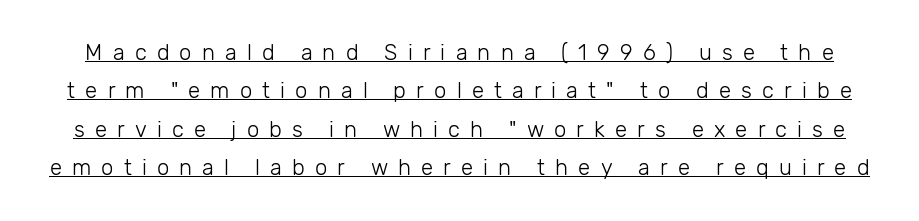
The lettering stays uniformly vertical, giving the passage a roman look. A continuous stroke trails under the words, as in a hyperlink. The characters are drawn with everyday or finer stroke widths. Loose tracking; the words dissolve into strings of separated letters.
